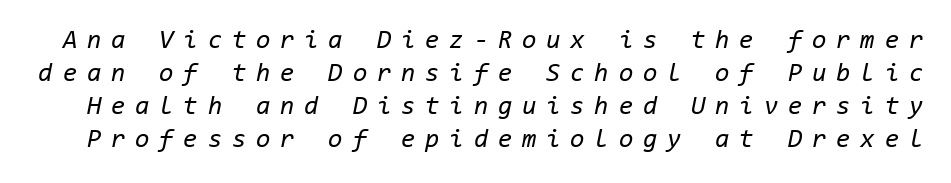
These glyphs show unthickened strokes, regular width or finer. The leading is moderate, giving the passage an even texture. The passage shown is not underscored anywhere. Compared with ordinary roman type, these characters are visibly tilted. The rendering inserts visible extra space after every character.
